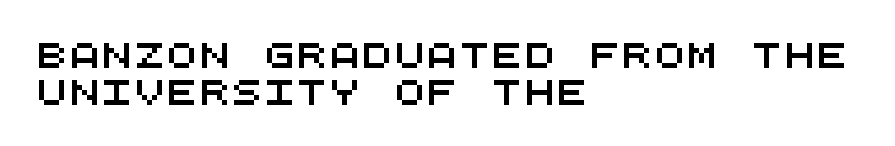
Q: Is the text underlined? A: No.
Q: How is the paragraph aligned? A: Left-aligned.
Q: Is the spacing between lines tight, normal or loose? A: Normal.
